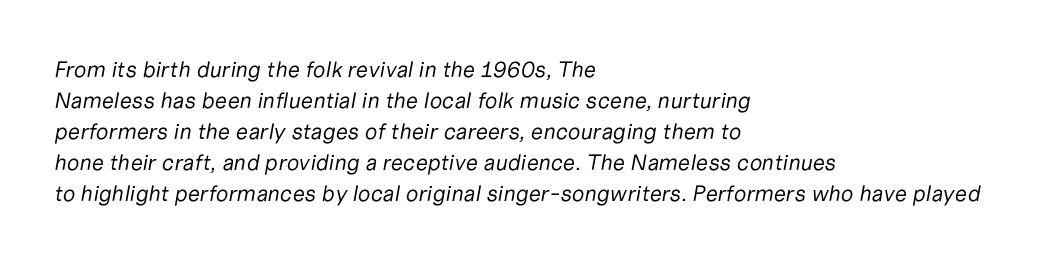
{"italic": "yes", "lean": "right", "slant_degrees": 10, "bold": "no", "underline": "no", "align": "left", "line_spacing": "normal", "line_spacing_ratio": 1.41, "letter_spacing": "normal", "letter_spacing_em": 0.0, "glyph_px": 22}
